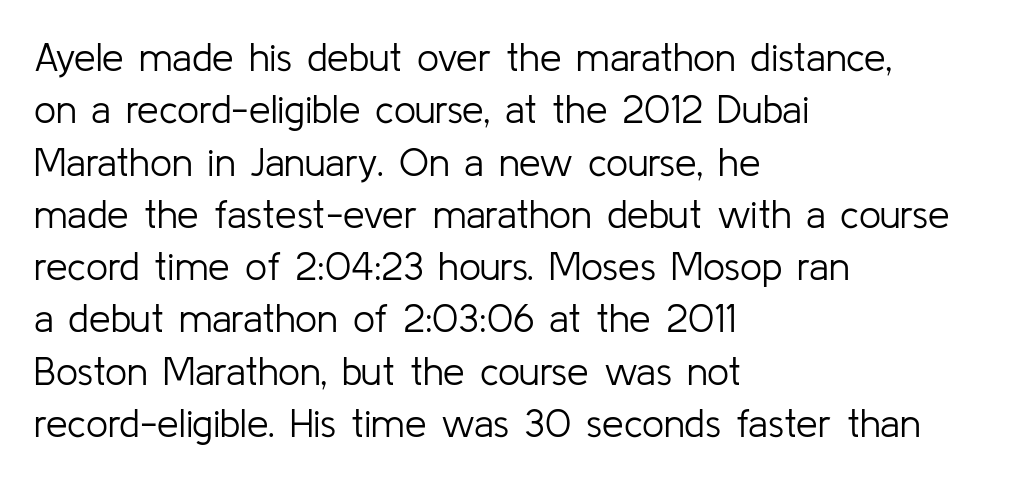
The image shows 39 px light sans-serif type, upright; set left-aligned, normal line spacing (1.34x), normal letter spacing, not underlined; low stroke contrast and a medium x-height.
